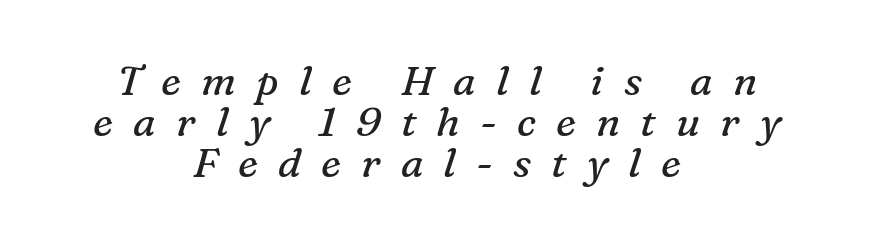
{"serif": "yes", "italic": "yes", "lean": "right", "slant_degrees": 16, "bold": "no", "weight": "regular", "width": "normal", "stroke_contrast": "medium", "x_height": "medium", "monospaced": "no", "underline": "no", "align": "center", "line_spacing": "tight", "line_spacing_ratio": 1.0, "letter_spacing": "wide", "letter_spacing_em": 0.49, "glyph_px": 41}
